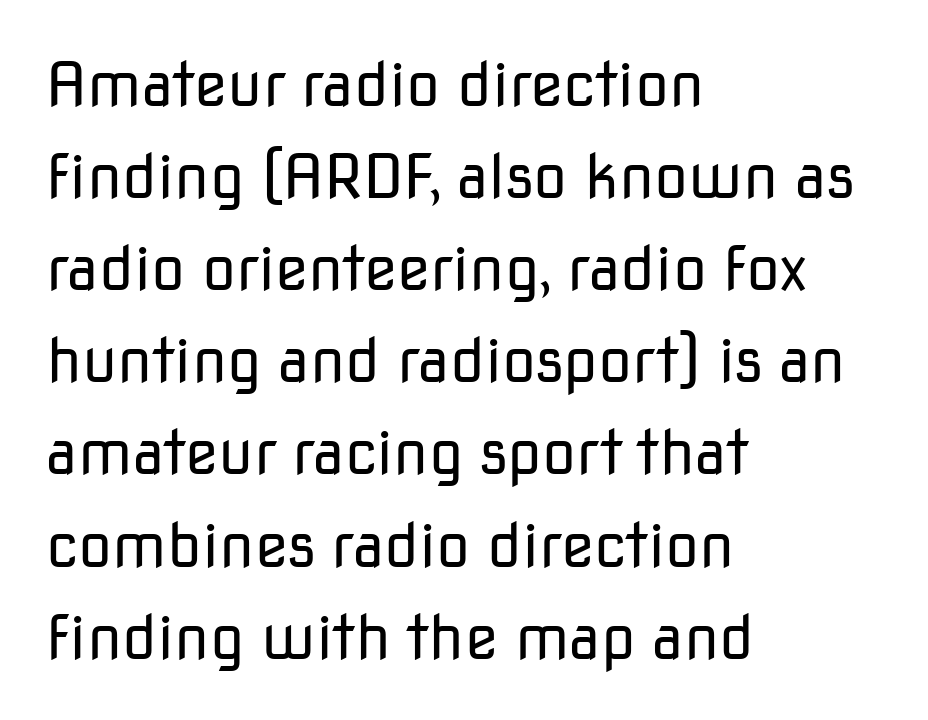
{"serif": "no", "italic": "no", "bold": "no", "weight": "regular", "width": "normal", "stroke_contrast": "low", "x_height": "medium", "monospaced": "no", "underline": "no", "align": "left", "line_spacing": "normal", "line_spacing_ratio": 1.51, "letter_spacing": "normal", "letter_spacing_em": 0.0, "glyph_px": 61}
